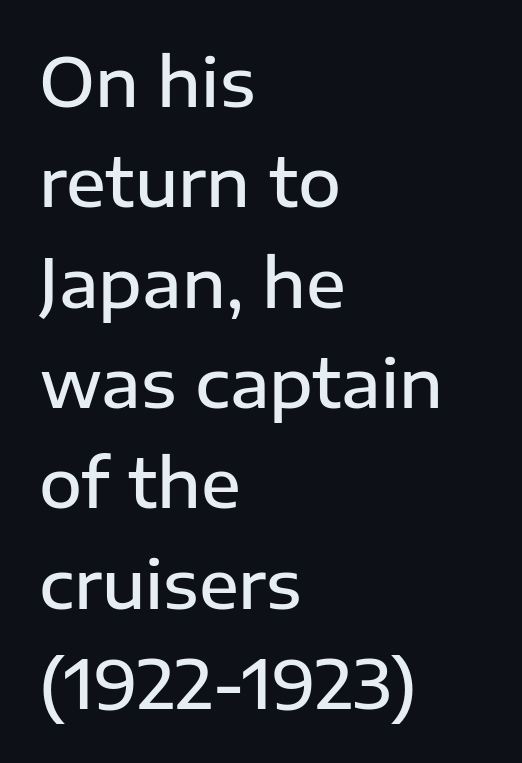
{"serif": "no", "italic": "no", "bold": "semi", "weight": "semibold", "width": "normal", "stroke_contrast": "low", "x_height": "medium", "monospaced": "no", "underline": "no", "align": "left", "line_spacing": "normal", "line_spacing_ratio": 1.52, "letter_spacing": "normal", "letter_spacing_em": 0.0, "glyph_px": 66}
